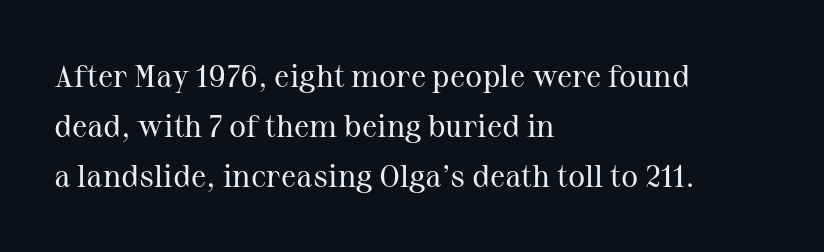
The gap between lines stays unmarked. How would I describe the line gaps? Plain and ordinary. Compared with a centered layout, this one pins lines to the left instead. What kind of face is this? One with serifs.
